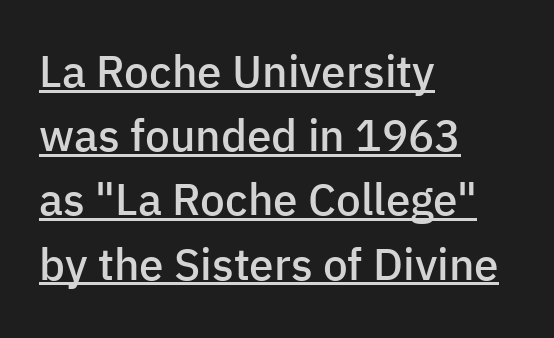
Q: Is the text bold? A: Semi-bold.
Q: Is the text italic (slanted)? A: No, it is upright.
Q: Is the typeface a serif or a sans-serif typeface? A: Sans-serif.
Q: Is the text underlined? A: Yes.
Q: How is the paragraph aligned? A: Left-aligned.
Q: Is the spacing between letters normal or unusually wide? A: Normal.
Q: Is the spacing between lines tight, normal or loose? A: Normal.
Q: Width (condensed, normal, or wide)? A: Normal.
Q: Stroke contrast? A: Low.
Q: x-height? A: Medium.
Q: Monospaced? A: No.
